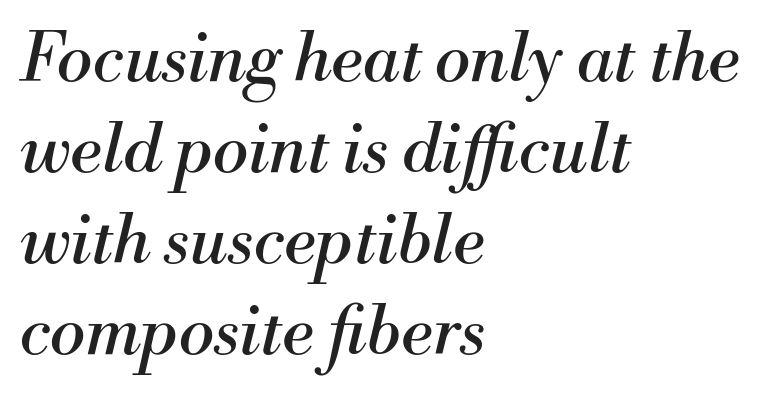
Q: Is the text bold? A: No.
Q: Is the text italic (slanted)? A: Yes, it leans right by about 13 degrees.
Q: Is the typeface a serif or a sans-serif typeface? A: Serif.
Q: Is the text underlined? A: No.
Q: How is the paragraph aligned? A: Left-aligned.
Q: Is the spacing between letters normal or unusually wide? A: Normal.
Q: Is the spacing between lines tight, normal or loose? A: Normal.
Q: Width (condensed, normal, or wide)? A: Normal.
Q: Stroke contrast? A: Medium.
Q: x-height? A: Small.
Q: Monospaced? A: No.
